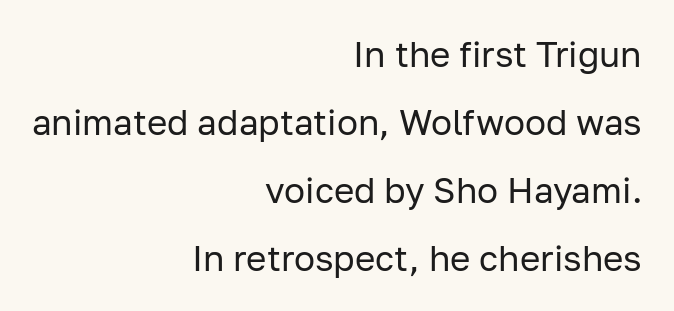
The image shows 35 px regular-weight sans-serif type, upright; set right-aligned, loose line spacing (1.94x), normal letter spacing, not underlined; low stroke contrast and a medium x-height.
